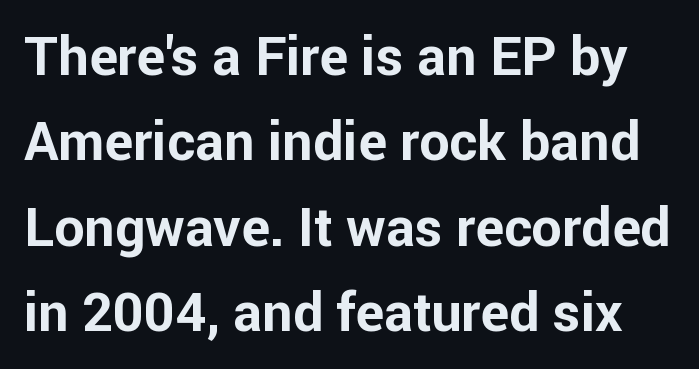
Q: Is the text bold? A: Yes.
Q: Is the text italic (slanted)? A: No, it is upright.
Q: Is the typeface a serif or a sans-serif typeface? A: Sans-serif.
Q: Is the text underlined? A: No.
Q: Is the spacing between letters normal or unusually wide? A: Normal.
Q: Is the spacing between lines tight, normal or loose? A: Normal.
Q: Width (condensed, normal, or wide)? A: Normal.
Q: Stroke contrast? A: Low.
Q: x-height? A: Medium.
Q: Monospaced? A: No.
